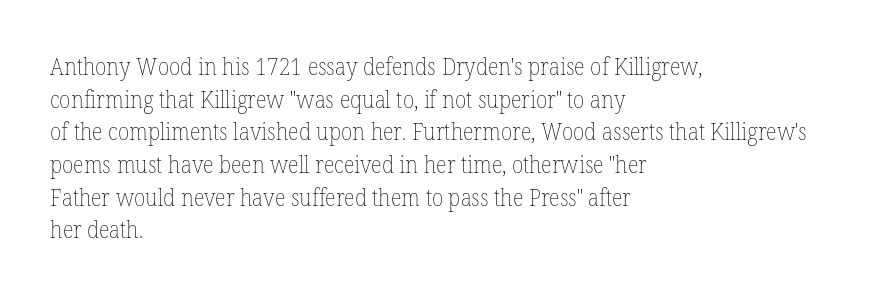
{"italic": "no", "bold": "no", "underline": "no", "align": "left", "line_spacing": "normal", "line_spacing_ratio": 1.42, "letter_spacing": "normal", "letter_spacing_em": 0.0, "glyph_px": 23}
